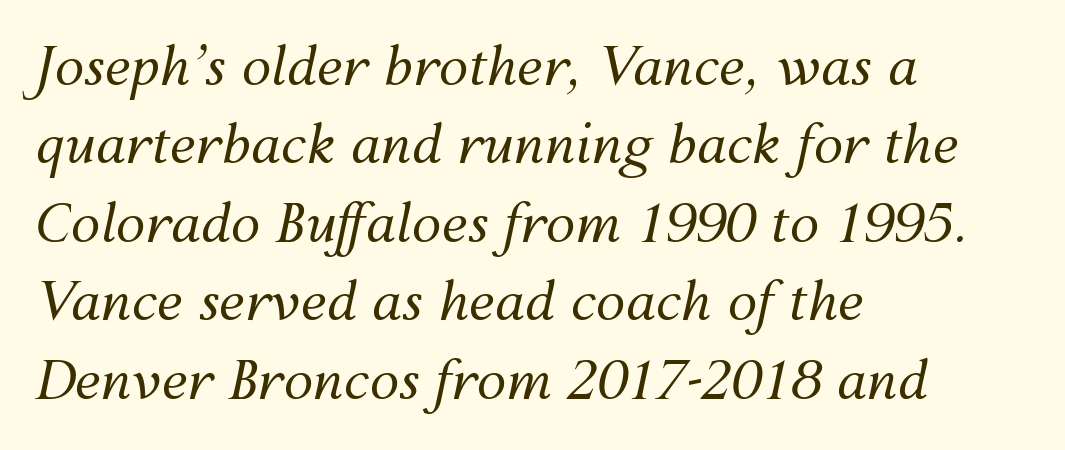
The strokes carry an ordinary text weight at most. Short and long lines alike share a common starting point at left. Observe the ordinary spacing: letters are neighbours, not strangers. The face used here has a pronounced slope to its letters. One glance says typical: line gaps are just what's usual.
